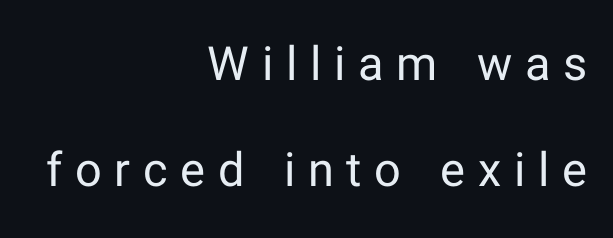
Looks like regular typesetting: each glyph gets only the width it needs. The characters are drawn with everyday or finer stroke widths. Summary of vertical rhythm: relaxed, with wide interline spacing. The words here are not underlined.
